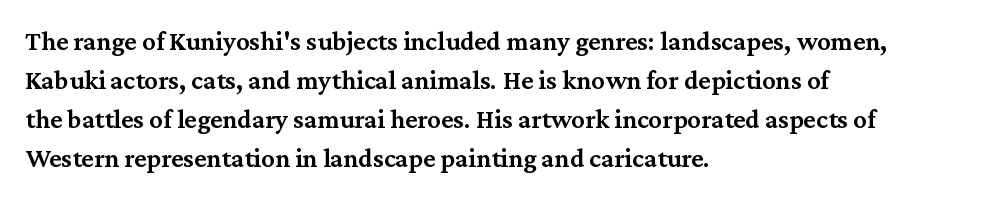
Q: Is the text bold? A: Semi-bold.
Q: Is the text italic (slanted)? A: No, it is upright.
Q: Is the text underlined? A: No.
Q: How is the paragraph aligned? A: Left-aligned.
Q: Is the spacing between letters normal or unusually wide? A: Normal.
Q: Is the spacing between lines tight, normal or loose? A: Normal.
